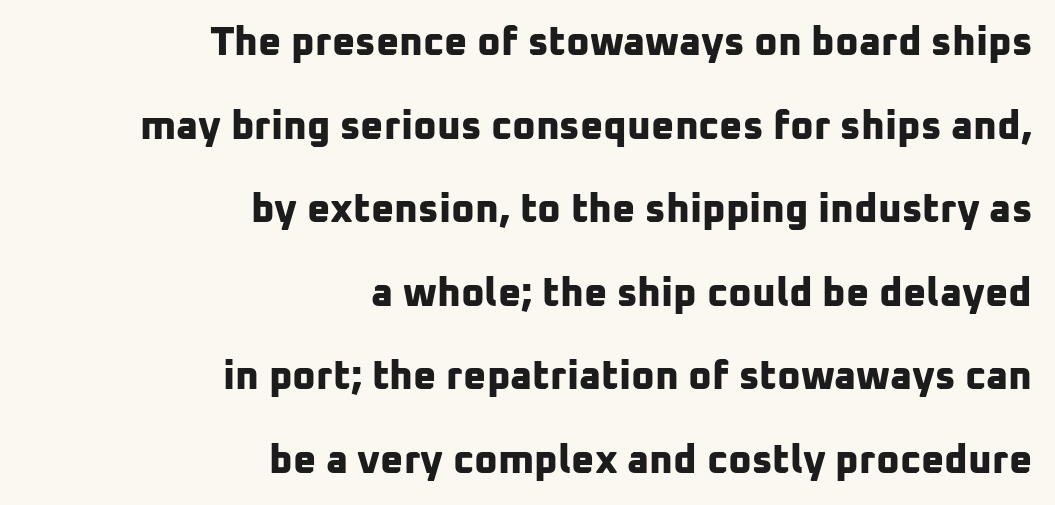
Q: Is the text bold? A: Yes.
Q: Is the typeface a serif or a sans-serif typeface? A: Sans-serif.
Q: Is the text underlined? A: No.
Q: How is the paragraph aligned? A: Right-aligned.
Q: Is the spacing between letters normal or unusually wide? A: Normal.
Q: Is the spacing between lines tight, normal or loose? A: Loose.
Q: Width (condensed, normal, or wide)? A: Normal.
Q: Stroke contrast? A: Low.
Q: x-height? A: Medium.
Q: Monospaced? A: No.
